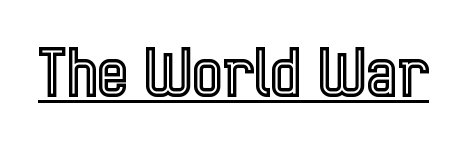
{"italic": "no", "width": "condensed", "x_height": "medium", "monospaced": "no", "underline": "yes", "letter_spacing": "normal", "letter_spacing_em": 0.0, "glyph_px": 65}
